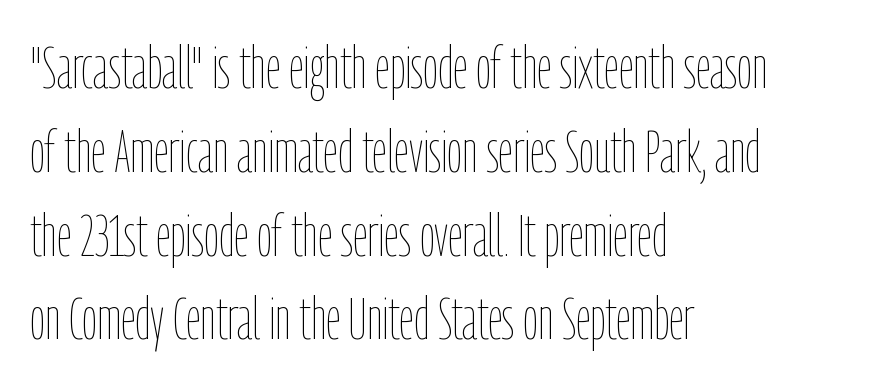
{"italic": "no", "bold": "no", "weight": "thin", "width": "condensed", "stroke_contrast": "low", "x_height": "medium", "monospaced": "no", "underline": "no", "align": "left", "line_spacing": "normal", "line_spacing_ratio": 1.42, "letter_spacing": "normal", "letter_spacing_em": 0.0, "glyph_px": 59}
